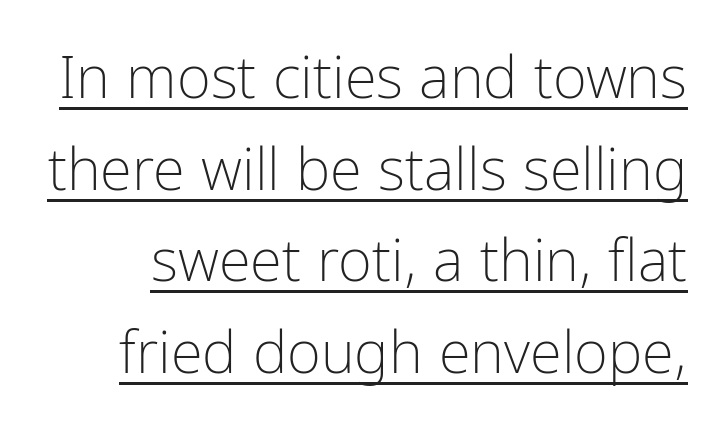
{"serif": "no", "italic": "no", "bold": "no", "weight": "light", "width": "condensed", "stroke_contrast": "low", "x_height": "medium", "monospaced": "no", "underline": "yes", "line_spacing": "normal", "line_spacing_ratio": 1.58, "letter_spacing": "normal", "letter_spacing_em": 0.0, "glyph_px": 58}
